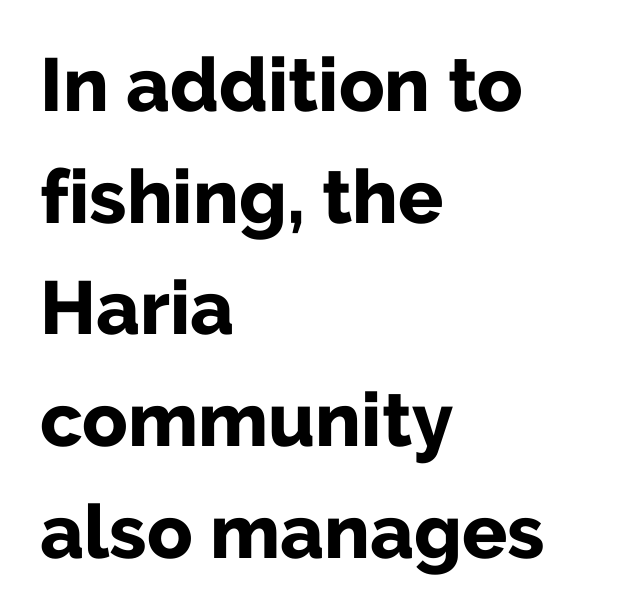
This is sans-serif lettering, the kind often seen on screens and signage. The ragged edge is on the right, which tells us the setting is flush left. Note the varied advance widths — an 'i' is clearly narrower than an 'm'. The type sits square on the baseline with zero lean.
